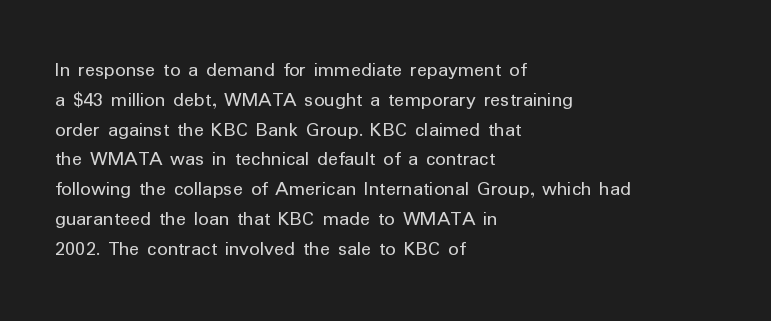
{"italic": "no", "bold": "no", "underline": "no", "align": "left", "line_spacing": "normal", "line_spacing_ratio": 1.42, "letter_spacing": "normal", "letter_spacing_em": 0.0, "glyph_px": 21}
